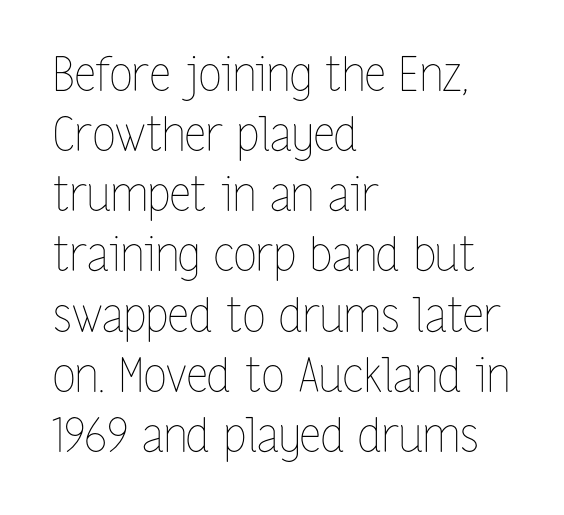
Q: Is the text bold? A: No.
Q: Is the text italic (slanted)? A: No, it is upright.
Q: Is the text underlined? A: No.
Q: How is the paragraph aligned? A: Left-aligned.
Q: Is the spacing between letters normal or unusually wide? A: Normal.
Q: Is the spacing between lines tight, normal or loose? A: Normal.
Q: Width (condensed, normal, or wide)? A: Condensed.
Q: Stroke contrast? A: Low.
Q: x-height? A: Medium.
Q: Monospaced? A: No.
